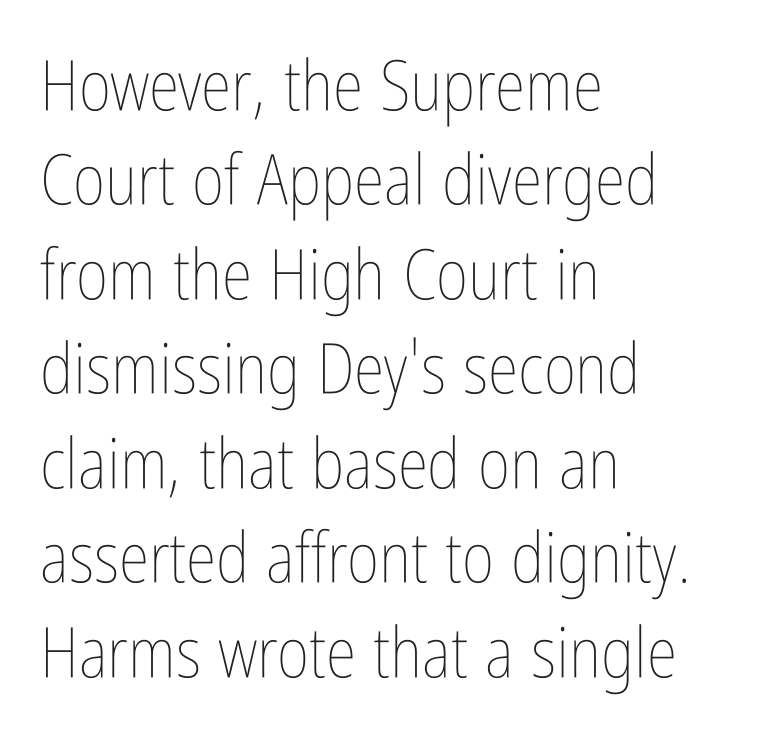
Inter-character spacing is left at the font's built-in metrics. Compared with a centered layout, this one pins lines to the left instead. Plain, unruled lines of type. Is the stroke heavy? The answer is a plain regular-or-lighter. It's the straight-up-and-down kind of type. Is this a fixed-width face? No — the glyphs have proportional, varying widths.
